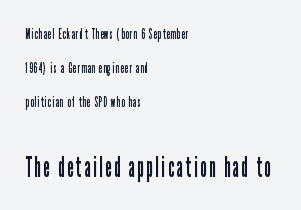
The letterforms sit at book weight or below. Does the leading feel generous? Absolutely, it's lavish. Check the space under the baseline: it is left empty. Observe the absence of serifs on each vertical stroke in this sample.
